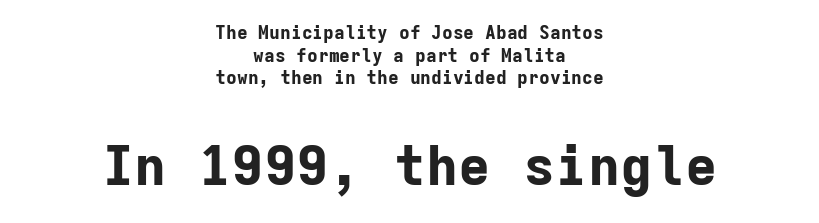
{"serif": "no", "italic": "no", "bold": "yes", "weight": "bold", "width": "normal", "stroke_contrast": "low", "x_height": "medium", "monospaced": "yes", "underline": "no", "align": "center", "line_spacing": "normal", "line_spacing_ratio": 1.26, "letter_spacing": "normal", "letter_spacing_em": 0.0, "larger_block": "second", "size_ratio": 3.0, "glyph_px": 54}
